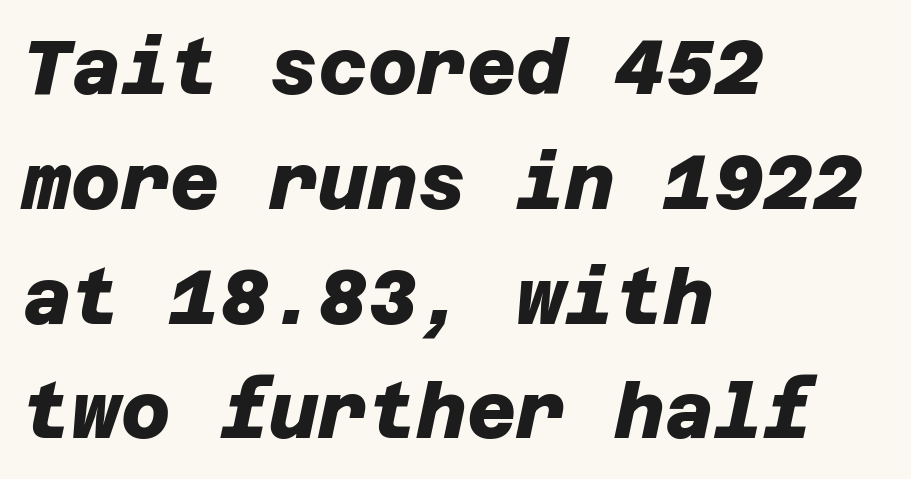
{"serif": "no", "bold": "yes", "weight": "heavy", "width": "normal", "stroke_contrast": "low", "x_height": "large", "underline": "no", "align": "left", "line_spacing": "normal", "line_spacing_ratio": 1.51, "letter_spacing": "normal", "letter_spacing_em": 0.0, "glyph_px": 76}
